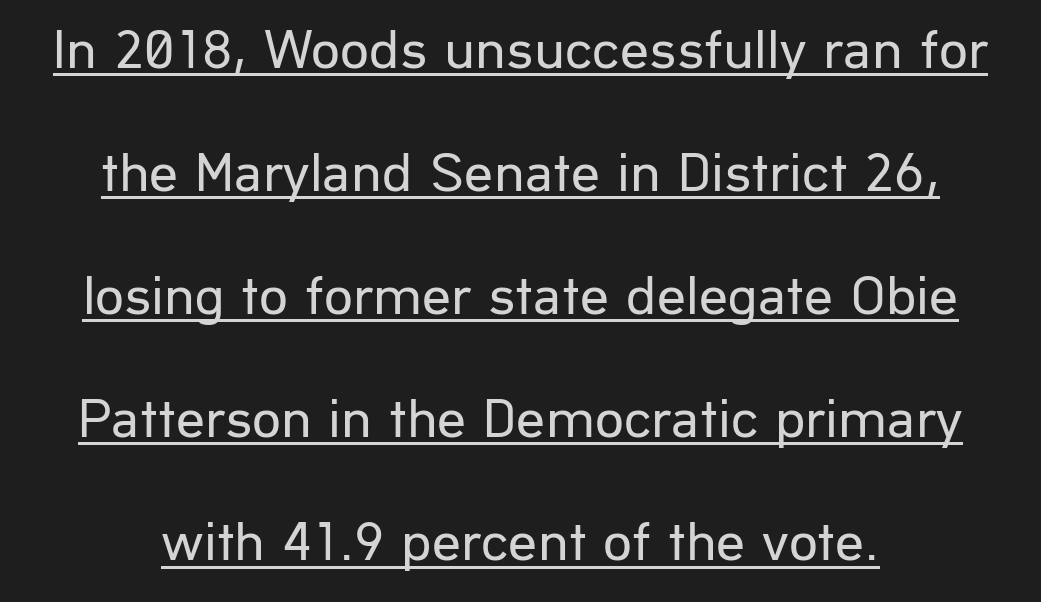
The face used here is rendered with its standard letterfit. The strokes carry an ordinary text weight at most. Nothing sits at the stroke ends, so this counts as sans-serif. Characters remain perfectly vertical along every line. Emphasis is given by a line drawn under the lettering.
